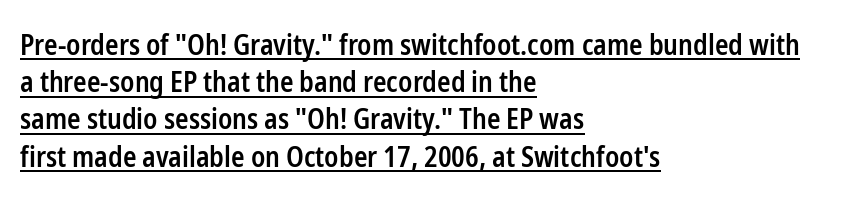
{"serif": "no", "italic": "no", "bold": "semi", "weight": "semibold", "width": "condensed", "stroke_contrast": "low", "x_height": "medium", "monospaced": "no", "underline": "yes", "align": "left", "line_spacing": "normal", "line_spacing_ratio": 1.33, "letter_spacing": "normal", "letter_spacing_em": 0.0, "glyph_px": 28}
